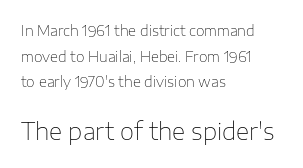
The image shows 23 px text type, upright; set left-aligned, line spacing 1.83x, normal letter spacing, not underlined; the second (bottom) block is 1.64x larger.
